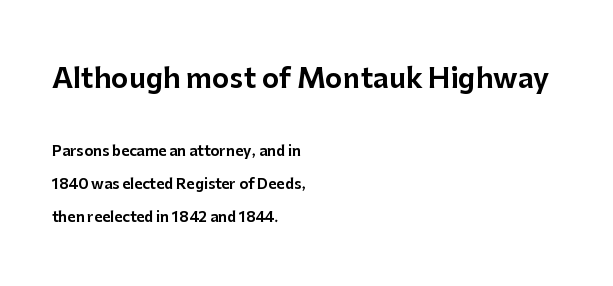
Q: Is the text italic (slanted)? A: No, it is upright.
Q: Is the text underlined? A: No.
Q: How is the paragraph aligned? A: Left-aligned.
Q: Is the spacing between letters normal or unusually wide? A: Normal.
Q: Is the spacing between lines tight, normal or loose? A: Loose.
Q: Which block of text is set in a larger size, the first (top) or the second (bottom)? A: The first (top) one.
